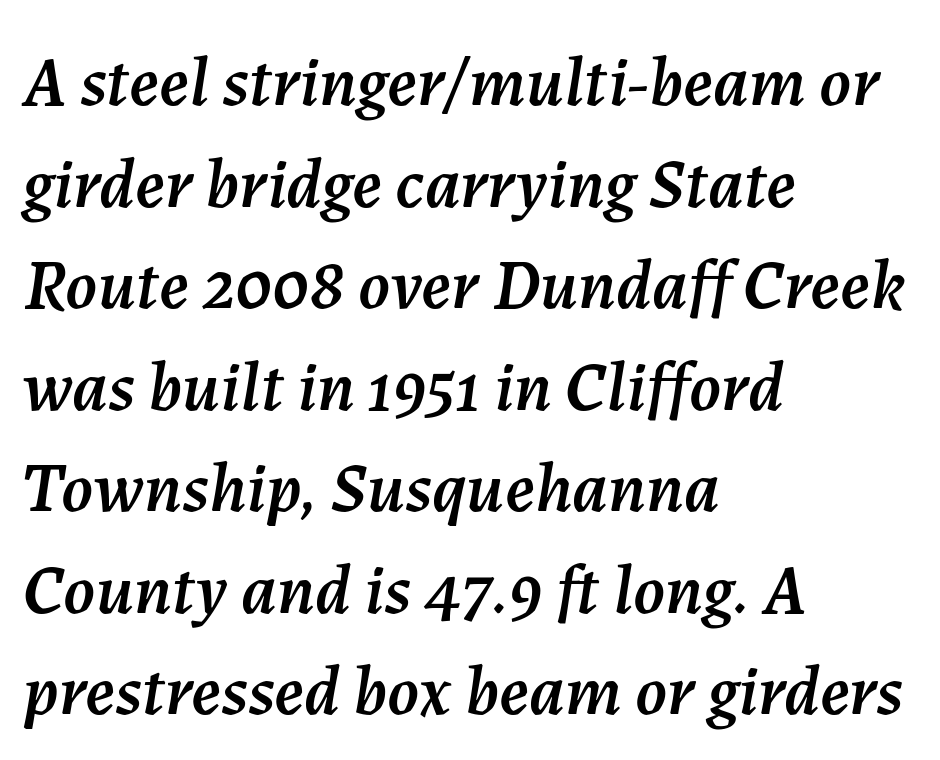
Character widths vary here, with narrow letters taking less room than wide ones. Glyph-to-glyph distance matches everyday printed text. In terms of posture, this sample is oblique. The foot of each line stays bare and open.
